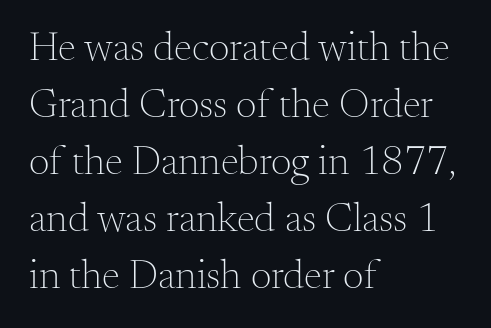
{"serif": "yes", "italic": "no", "bold": "no", "weight": "light", "width": "normal", "stroke_contrast": "medium", "x_height": "small", "monospaced": "no", "underline": "no", "align": "left", "line_spacing": "normal", "line_spacing_ratio": 1.39, "letter_spacing": "normal", "letter_spacing_em": 0.0, "glyph_px": 41}
